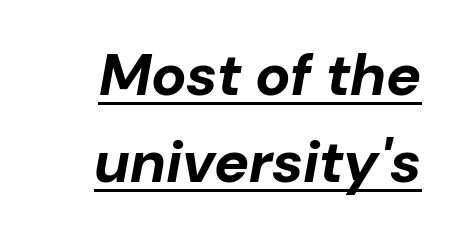
Every row of glyphs terminates at an identical x-position on the right. Words appear dense and cohesive because spacing is normal. You could not count columns in this text — the font is proportionally spaced. Students, observe: this is what conventionally led text looks like.
